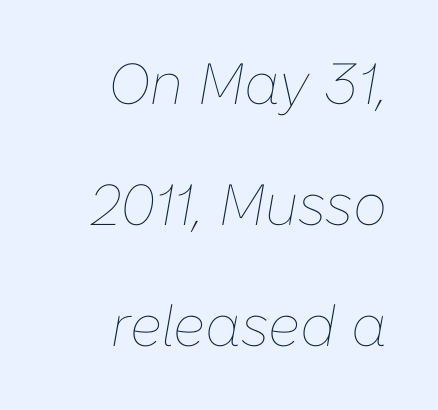
Q: Is the text bold? A: No.
Q: Is the text italic (slanted)? A: Yes, it leans right by about 10 degrees.
Q: Is the text underlined? A: No.
Q: How is the paragraph aligned? A: Right-aligned.
Q: Is the spacing between letters normal or unusually wide? A: Normal.
Q: Is the spacing between lines tight, normal or loose? A: Loose.
Q: Width (condensed, normal, or wide)? A: Normal.
Q: Stroke contrast? A: Low.
Q: x-height? A: Medium.
Q: Monospaced? A: No.
